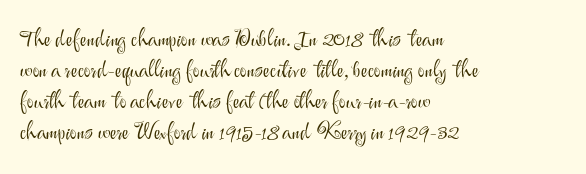
The ragged edge is on the right, which tells us the setting is flush left. Reading down the column, the eye jumps a familiar distance to each next line. The specimen omits any rule beneath the text block's lines. The face looks like a standard text weight, possibly lighter.
